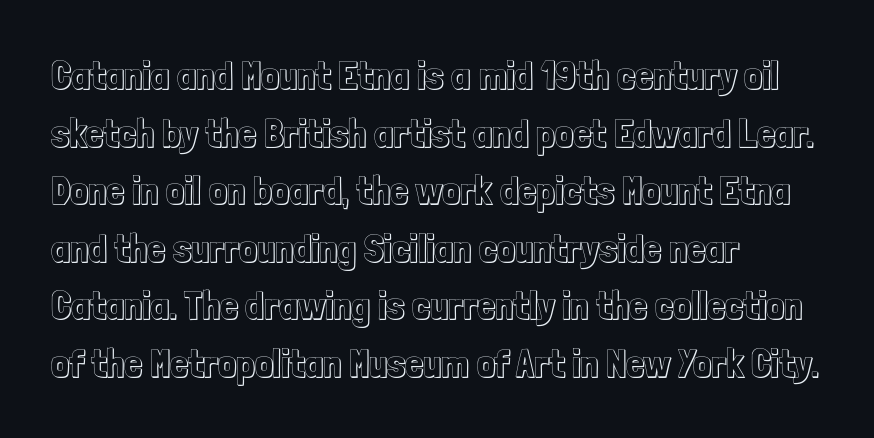
The image shows 40 px condensed type, upright; set left-aligned, normal line spacing (1.44x), normal letter spacing, not underlined; a medium x-height.
